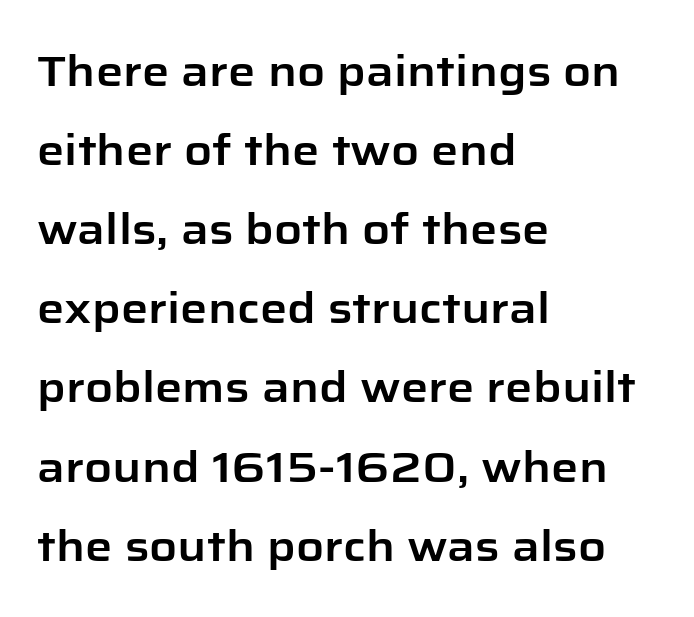
The image shows 43 px sans-serif type, upright; set left-aligned, line spacing 1.84x, normal letter spacing, not underlined; low stroke contrast and a medium x-height.
